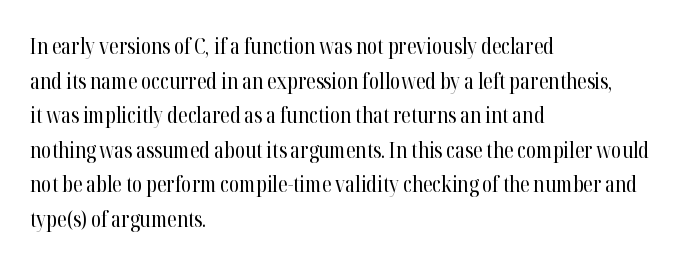
Which margin do the lines hug? The left one — the right edge is uneven. This is roman type, the default non-slanted kind. Summary of vertical rhythm: regular, with standard interline spacing. These glyphs show unthickened strokes, regular width or finer. The rendering keeps characters at their native spacing. The gap between lines stays unmarked.
